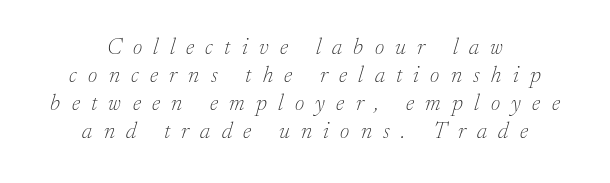
The rag falls on both sides of this text block equally. Substantial extra tracking has been applied to these lines. Words float on clear page, feet unadorned. Emphasis-style slanted type is in use. A quiet, ordinary-to-light weight characterises the typeface.
